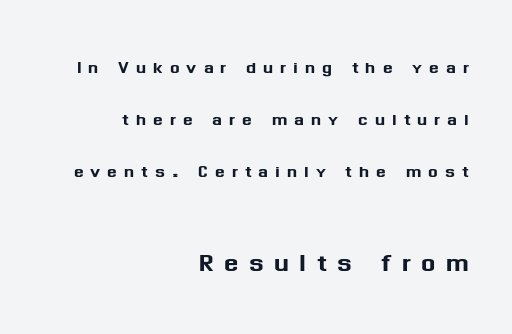
The following chunk of copy outweighs the initial chunk in type size. Note the varied advance widths — an 'i' is clearly narrower than an 'm'. The glyphs are unaccompanied by any horizontal stroke below them. Quick note: interline space is abundant. Words appear elongated and porous because spacing is wide. Compared with a flush-left layout, this one pins lines to the opposite, right side.
